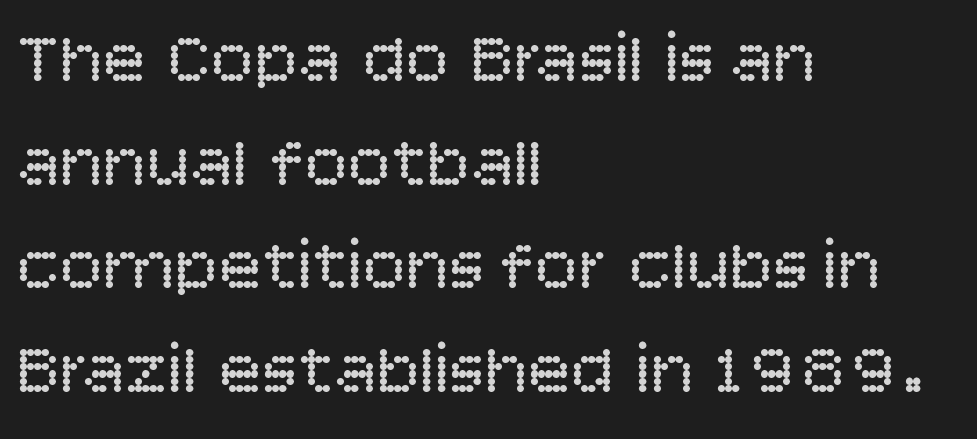
The image shows 72 px regular-weight sans-serif type, upright; set left-aligned, normal line spacing (1.44x), normal letter spacing, not underlined; low stroke contrast and a large x-height.
